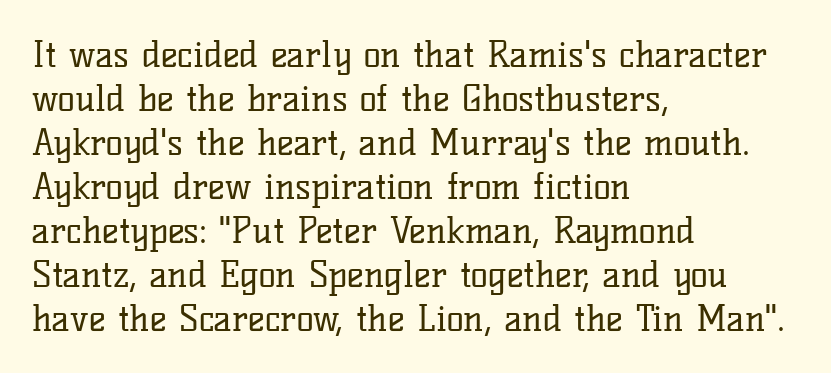
Q: Is the text bold? A: No.
Q: Is the text italic (slanted)? A: No, it is upright.
Q: Is the typeface a serif or a sans-serif typeface? A: Serif.
Q: Is the text underlined? A: No.
Q: How is the paragraph aligned? A: Left-aligned.
Q: Is the spacing between letters normal or unusually wide? A: Normal.
Q: Width (condensed, normal, or wide)? A: Normal.
Q: Stroke contrast? A: Low.
Q: x-height? A: Medium.
Q: Monospaced? A: No.
